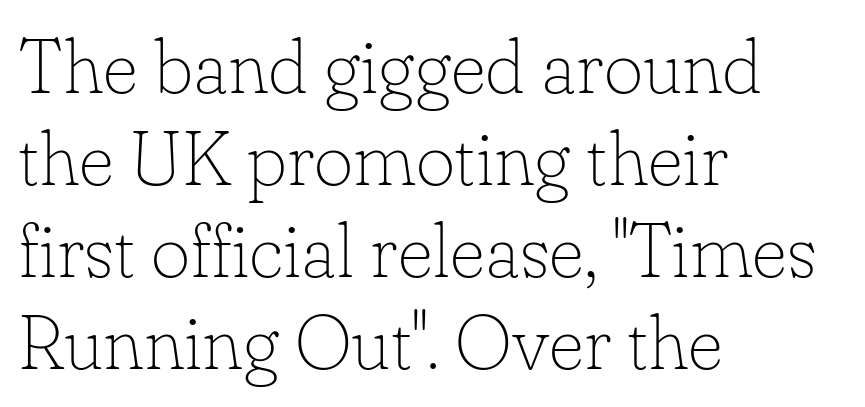
Q: Is the text bold? A: No.
Q: Is the text italic (slanted)? A: No, it is upright.
Q: Is the typeface a serif or a sans-serif typeface? A: Serif.
Q: Is the text underlined? A: No.
Q: How is the paragraph aligned? A: Left-aligned.
Q: Is the spacing between letters normal or unusually wide? A: Normal.
Q: Width (condensed, normal, or wide)? A: Normal.
Q: Stroke contrast? A: Low.
Q: x-height? A: Small.
Q: Monospaced? A: No.
